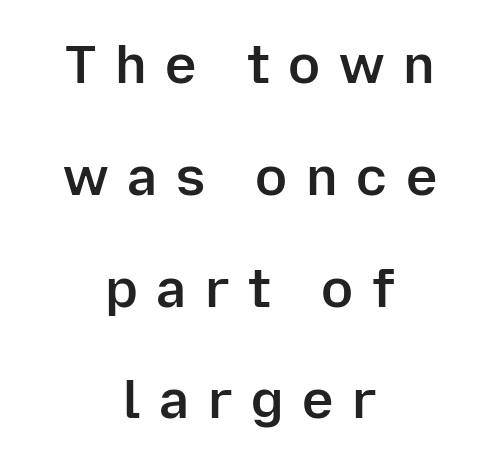
{"serif": "no", "italic": "no", "bold": "semi", "weight": "semibold", "width": "normal", "stroke_contrast": "low", "x_height": "medium", "monospaced": "no", "underline": "no", "align": "center", "line_spacing": "loose", "line_spacing_ratio": 2.11, "letter_spacing": "wide", "letter_spacing_em": 0.35, "glyph_px": 53}
